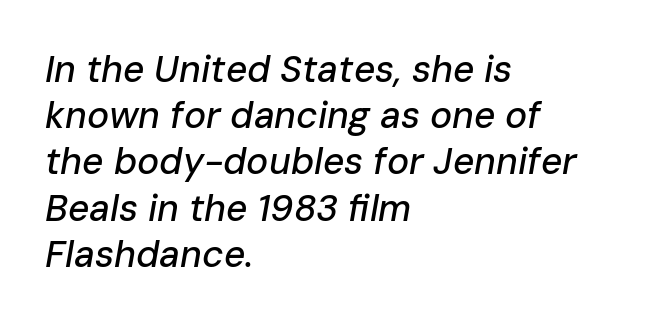
{"italic": "yes", "lean": "right", "slant_degrees": 10, "width": "normal", "stroke_contrast": "low", "x_height": "medium", "monospaced": "no", "underline": "no", "align": "left", "line_spacing": "normal", "line_spacing_ratio": 1.25, "letter_spacing": "normal", "letter_spacing_em": 0.0, "glyph_px": 37}
